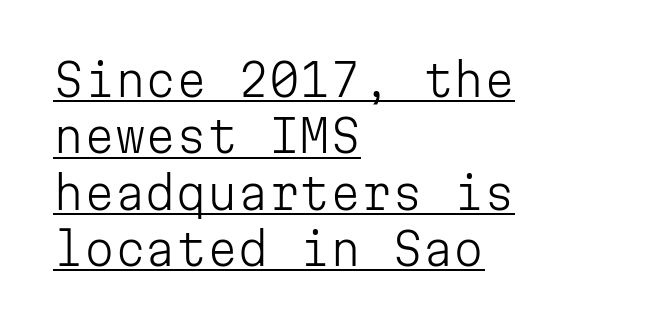
This sample carries an underscore along the baseline area. No chunkiness to these letters — they're not bold. The rendering keeps characters at their native spacing. Normally led — the rows are evenly, conventionally spaced.
